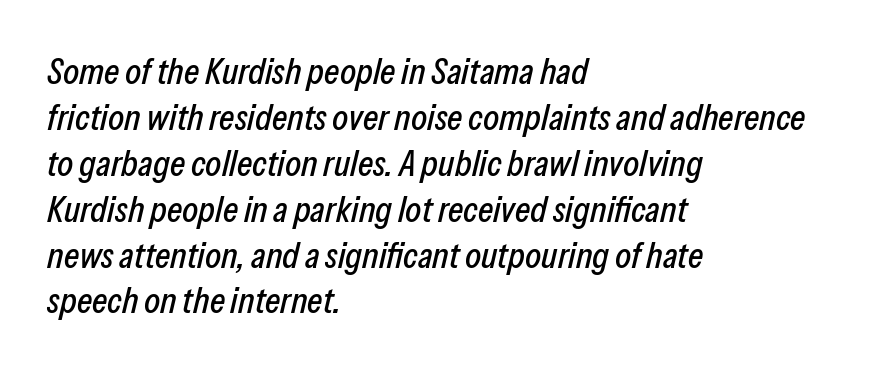
Does the copy run flush right? No — it runs flush left. Underlining? Definitely not there. The whole block is typeset with a tilt. What stands out about the letter spacing? Nothing — it is the standard amount.
